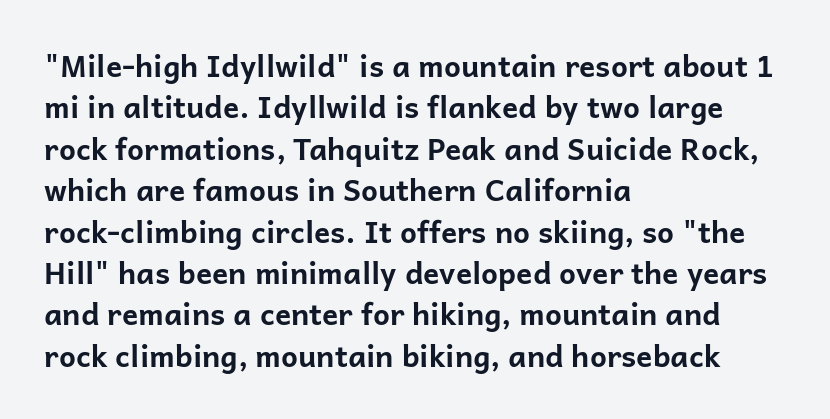
{"serif": "no", "italic": "no", "bold": "yes", "weight": "bold", "width": "normal", "stroke_contrast": "low", "x_height": "medium", "monospaced": "no", "underline": "no", "align": "left", "line_spacing": "normal", "line_spacing_ratio": 1.38, "letter_spacing": "normal", "letter_spacing_em": 0.0, "glyph_px": 30}
